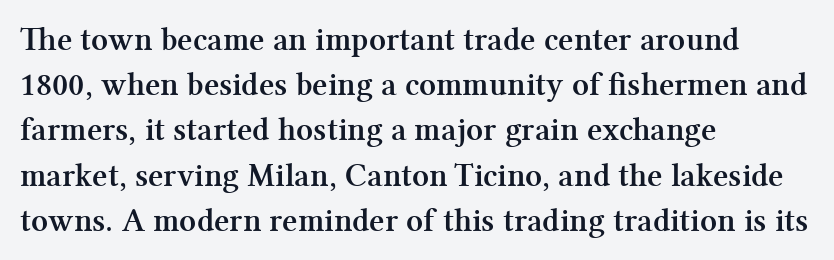
Q: Is the text bold? A: Yes.
Q: Is the text italic (slanted)? A: No, it is upright.
Q: Is the typeface a serif or a sans-serif typeface? A: Serif.
Q: Is the text underlined? A: No.
Q: How is the paragraph aligned? A: Left-aligned.
Q: Is the spacing between letters normal or unusually wide? A: Normal.
Q: Is the spacing between lines tight, normal or loose? A: Normal.
Q: Width (condensed, normal, or wide)? A: Normal.
Q: Stroke contrast? A: Medium.
Q: x-height? A: Medium.
Q: Monospaced? A: No.
